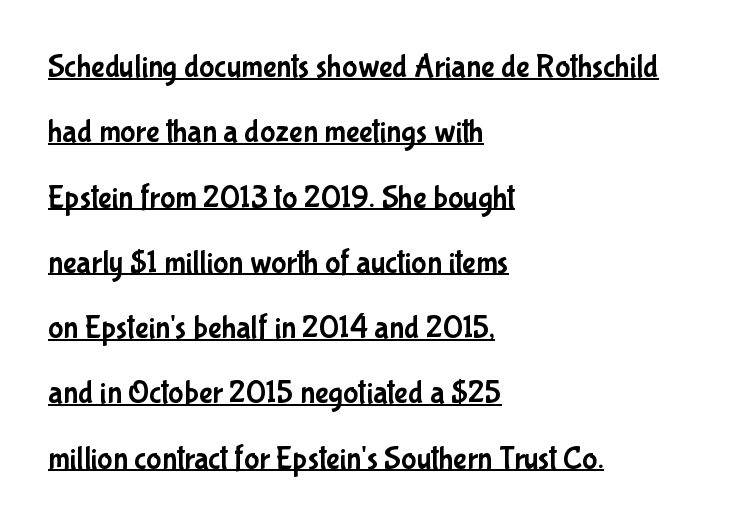
The image shows 32 px condensed sans-serif type, upright; set left-aligned, loose line spacing (2.04x), normal letter spacing, underlined; low stroke contrast and a medium x-height.
